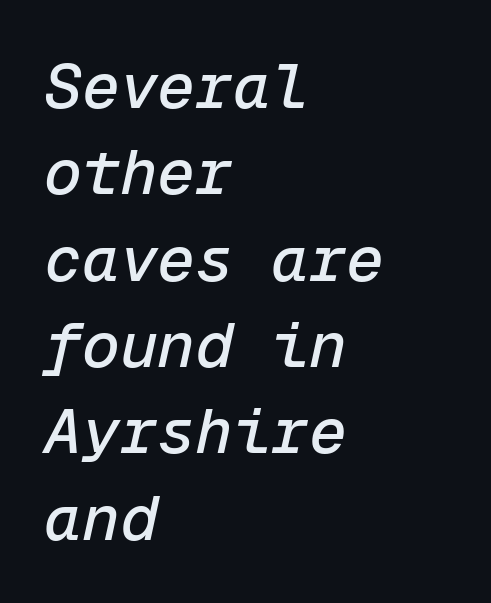
The image shows 63 px text type, italic (leaning right), monospaced; set left-aligned, normal line spacing (1.37x), normal letter spacing, not underlined; low stroke contrast and a medium x-height.
